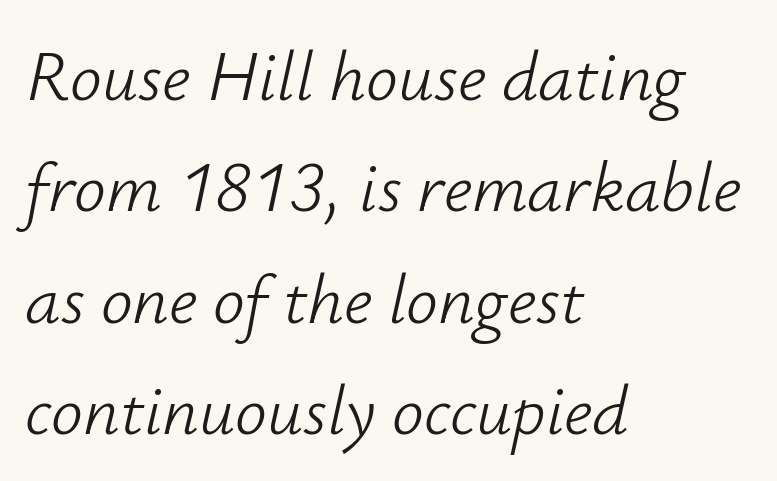
{"italic": "yes", "lean": "right", "slant_degrees": 12, "bold": "no", "weight": "light", "width": "normal", "stroke_contrast": "low", "x_height": "small", "monospaced": "no", "underline": "no", "align": "left", "line_spacing": "normal", "line_spacing_ratio": 1.57, "letter_spacing": "normal", "letter_spacing_em": 0.0, "glyph_px": 71}
